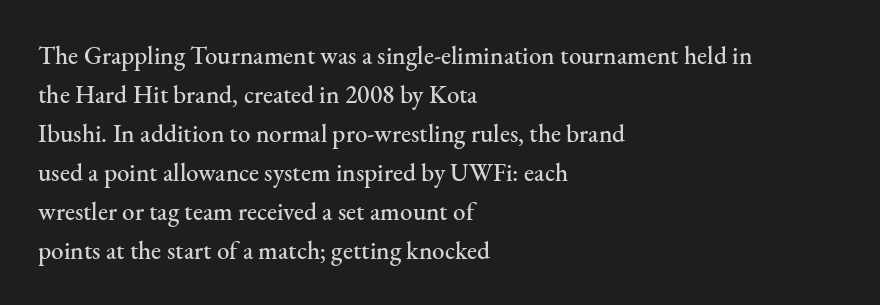
The horizontal fit of the characters is conventional and even. The passage shown stacks its lines at a standard gap. The letters stand straight up with perfectly vertical stems. Descender tails drop into unmarked territory. Is the block centered? No — it sits flush against the left margin.
